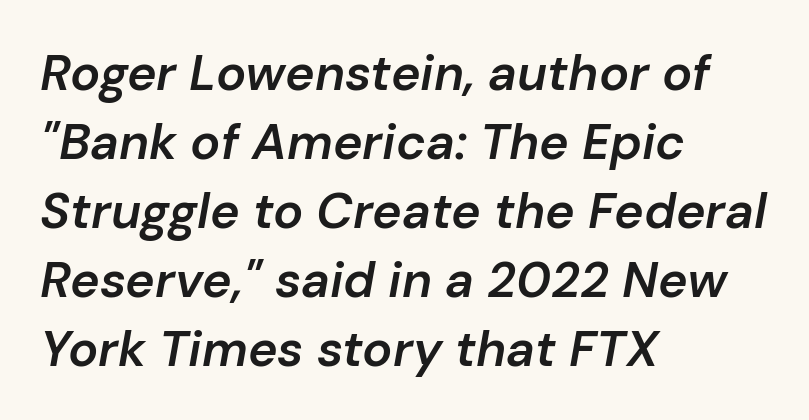
The image shows 50 px semibold type, italic (leaning right); set left-aligned, normal line spacing (1.38x), normal letter spacing, not underlined; low stroke contrast and a medium x-height.
